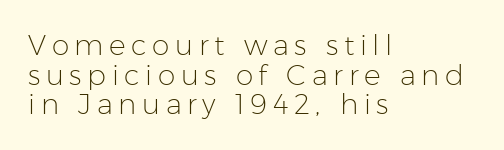
The passage shown is typed in a proportional face where columns would drift. Compared with typical body copy, the letter spacing here is much looser. Leading: reduced. The paragraph shown leans on its left margin. Unlike a traditional serif, this face leaves its strokes unadorned. Check the space under the baseline: it is left empty.
